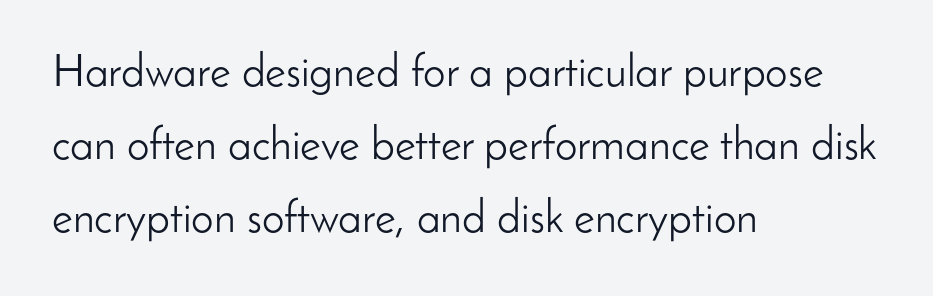
The image shows 45 px light sans-serif type, upright; set left-aligned, normal line spacing (1.62x), normal letter spacing, not underlined; low stroke contrast and a small x-height.
